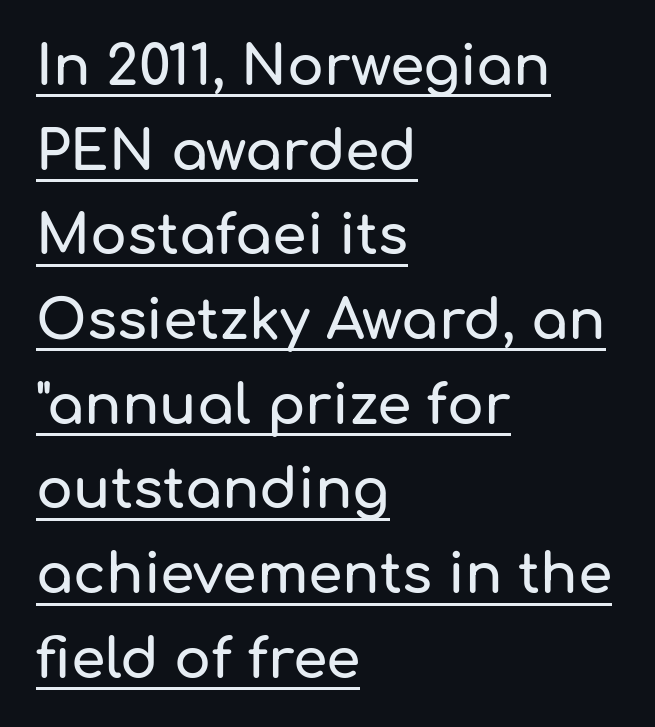
Q: Is the text italic (slanted)? A: No, it is upright.
Q: Is the typeface a serif or a sans-serif typeface? A: Sans-serif.
Q: Is the text underlined? A: Yes.
Q: How is the paragraph aligned? A: Left-aligned.
Q: Is the spacing between letters normal or unusually wide? A: Normal.
Q: Is the spacing between lines tight, normal or loose? A: Normal.
Q: Width (condensed, normal, or wide)? A: Normal.
Q: Stroke contrast? A: Low.
Q: x-height? A: Medium.
Q: Monospaced? A: No.
